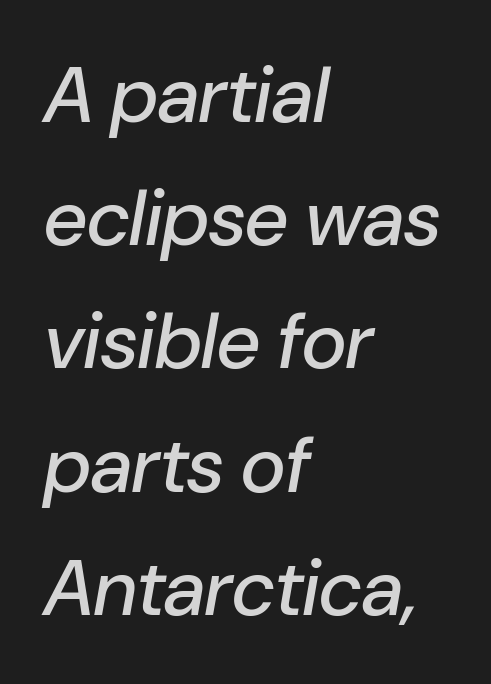
{"italic": "yes", "lean": "right", "slant_degrees": 10, "width": "normal", "stroke_contrast": "low", "x_height": "medium", "monospaced": "no", "underline": "no", "align": "left", "line_spacing": "normal", "line_spacing_ratio": 1.58, "letter_spacing": "normal", "letter_spacing_em": 0.0, "glyph_px": 78}
